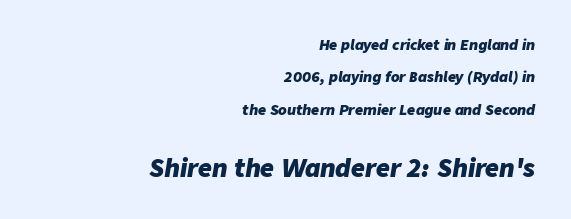
{"italic": "yes", "lean": "right", "slant_degrees": 9, "bold": "yes", "underline": "no", "align": "right", "line_spacing": "loose", "line_spacing_ratio": 2.32, "letter_spacing": "normal", "letter_spacing_em": 0.0, "larger_block": "second", "size_ratio": 1.71, "glyph_px": 24}
